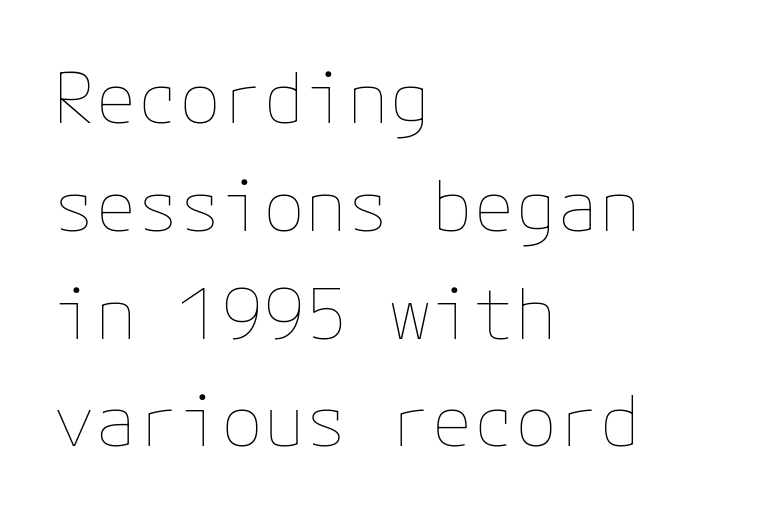
The image shows 70 px thin type, upright; set left-aligned, normal line spacing (1.54x), normal letter spacing, not underlined; low stroke contrast and a medium x-height.
